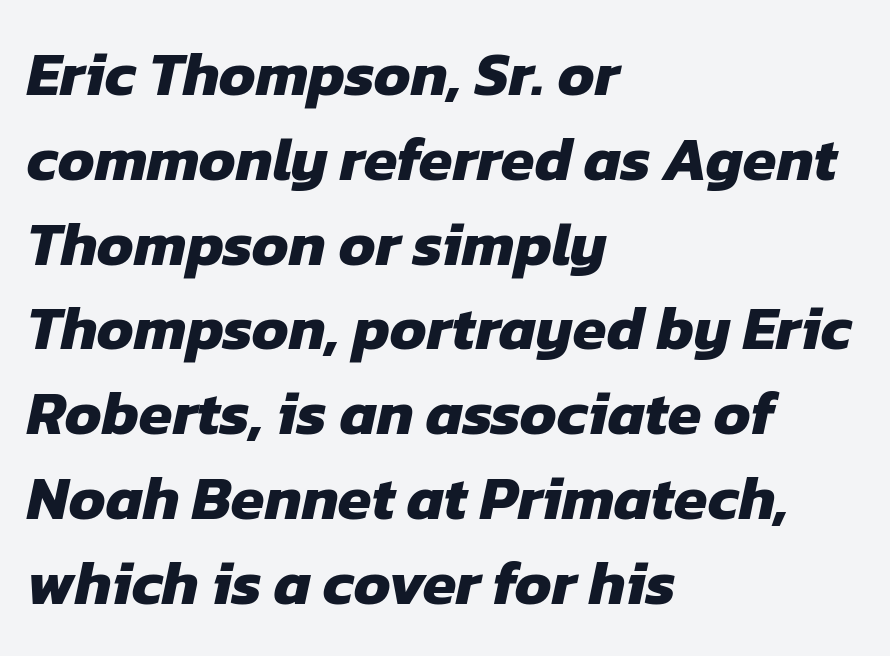
Q: Is the text bold? A: Yes.
Q: Is the typeface a serif or a sans-serif typeface? A: Sans-serif.
Q: Is the text underlined? A: No.
Q: How is the paragraph aligned? A: Left-aligned.
Q: Is the spacing between letters normal or unusually wide? A: Normal.
Q: Is the spacing between lines tight, normal or loose? A: Normal.
Q: Width (condensed, normal, or wide)? A: Normal.
Q: Stroke contrast? A: Low.
Q: x-height? A: Medium.
Q: Monospaced? A: No.
